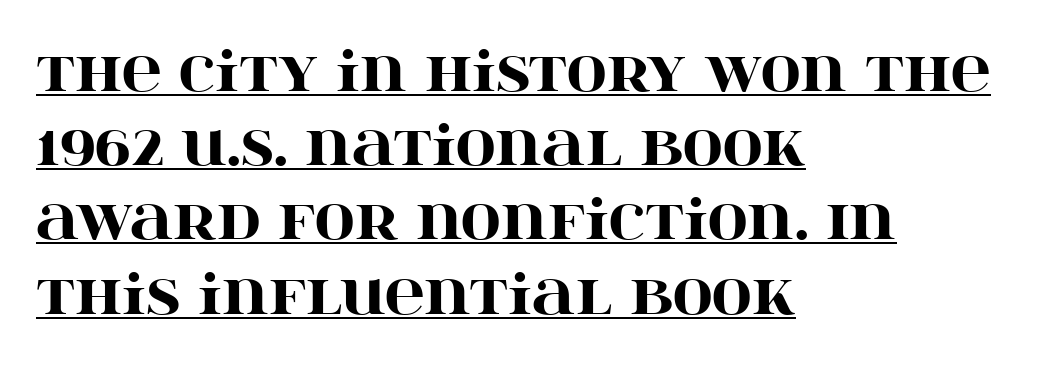
The font's upright variant was chosen for this text. This block has exactly the height ordinary leading produces. This sample has the flowing, uneven cadence of proportional lettering. Words appear dense and cohesive because spacing is normal. The passage is arranged the way most books set body copy — flush left. Students, observe the line beneath the letters — that is underlining.
